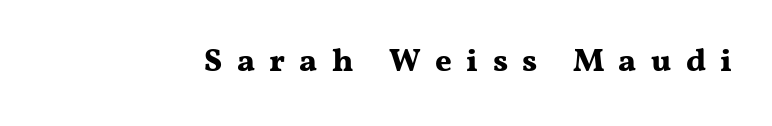
The image shows 32 px bold, wide serif type, upright; set unusually wide letter spacing (+0.45 em), not underlined; medium stroke contrast and a medium x-height.
